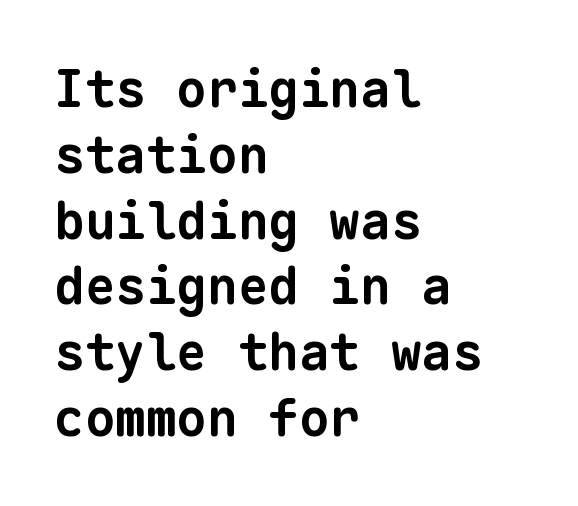
{"serif": "no", "bold": "yes", "weight": "bold", "width": "normal", "stroke_contrast": "low", "x_height": "medium", "monospaced": "yes", "underline": "no", "align": "left", "line_spacing": "normal", "line_spacing_ratio": 1.29, "letter_spacing": "normal", "letter_spacing_em": 0.0, "glyph_px": 51}
